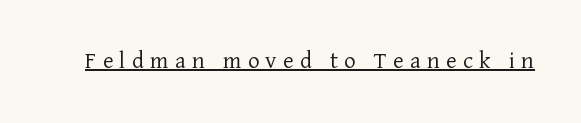
The image shows 25 px text type, upright; set unusually wide letter spacing (+0.25 em), underlined.
